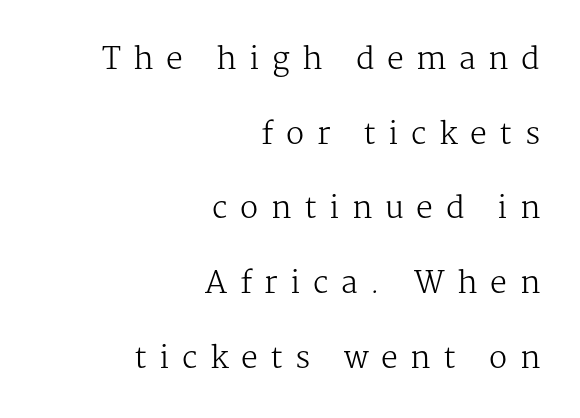
{"serif": "yes", "italic": "no", "bold": "no", "weight": "regular", "width": "normal", "stroke_contrast": "medium", "x_height": "medium", "monospaced": "no", "underline": "no", "align": "right", "line_spacing": "loose", "line_spacing_ratio": 2.49, "letter_spacing": "wide", "letter_spacing_em": 0.42, "glyph_px": 30}
